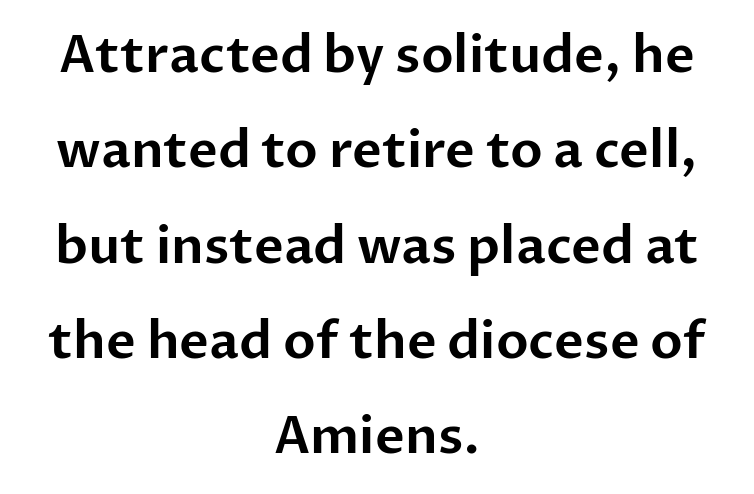
The image shows 51 px sans-serif type, upright; set centered, line spacing 1.87x, normal letter spacing, not underlined; low stroke contrast and a medium x-height.
